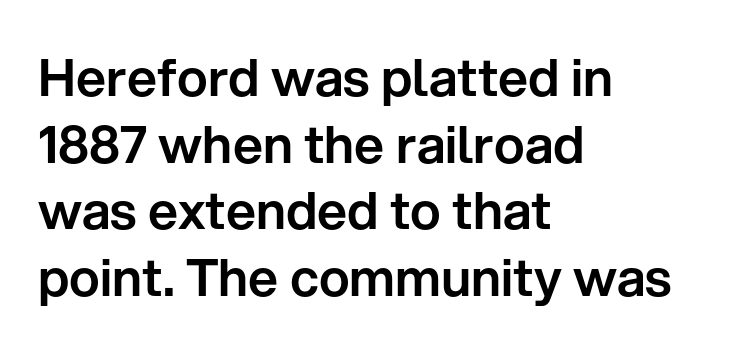
Q: Is the text italic (slanted)? A: No, it is upright.
Q: Is the typeface a serif or a sans-serif typeface? A: Sans-serif.
Q: Is the text underlined? A: No.
Q: How is the paragraph aligned? A: Left-aligned.
Q: Is the spacing between letters normal or unusually wide? A: Normal.
Q: Is the spacing between lines tight, normal or loose? A: Normal.
Q: Width (condensed, normal, or wide)? A: Normal.
Q: Stroke contrast? A: Low.
Q: x-height? A: Medium.
Q: Monospaced? A: No.
